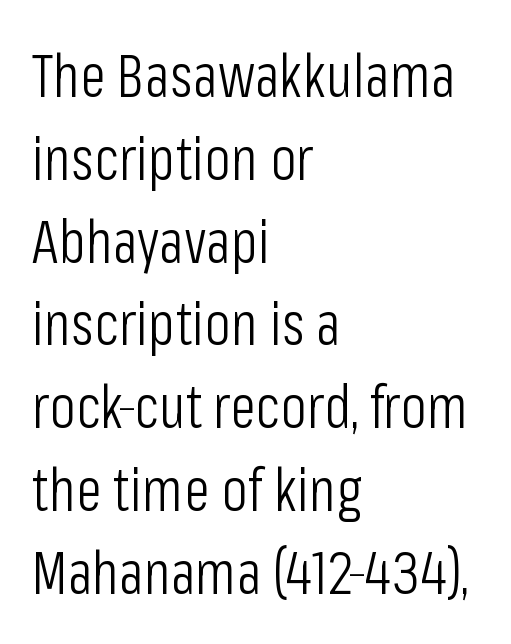
{"serif": "no", "italic": "no", "bold": "no", "weight": "light", "width": "condensed", "stroke_contrast": "low", "x_height": "medium", "monospaced": "no", "underline": "no", "align": "left", "line_spacing": "normal", "line_spacing_ratio": 1.38, "letter_spacing": "normal", "letter_spacing_em": 0.0, "glyph_px": 60}
